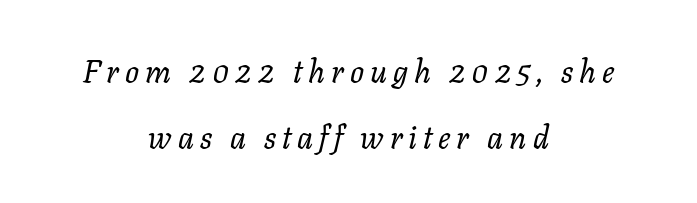
Q: Is the text bold? A: No.
Q: Is the text italic (slanted)? A: Yes, it leans right by about 11 degrees.
Q: Is the text underlined? A: No.
Q: How is the paragraph aligned? A: Centered.
Q: Is the spacing between lines tight, normal or loose? A: Loose.
Q: Width (condensed, normal, or wide)? A: Normal.
Q: Stroke contrast? A: Low.
Q: x-height? A: Medium.
Q: Monospaced? A: No.
